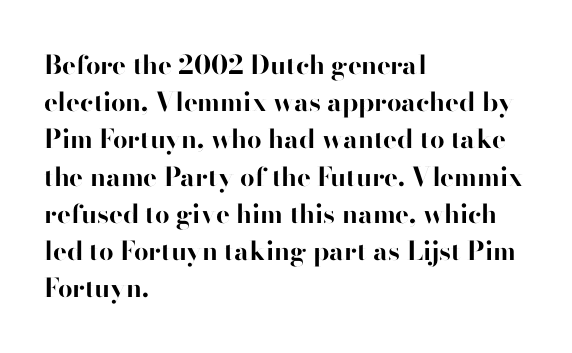
Q: Is the text bold? A: Yes.
Q: Is the text italic (slanted)? A: No, it is upright.
Q: Is the text underlined? A: No.
Q: How is the paragraph aligned? A: Left-aligned.
Q: Is the spacing between letters normal or unusually wide? A: Normal.
Q: Is the spacing between lines tight, normal or loose? A: Normal.
